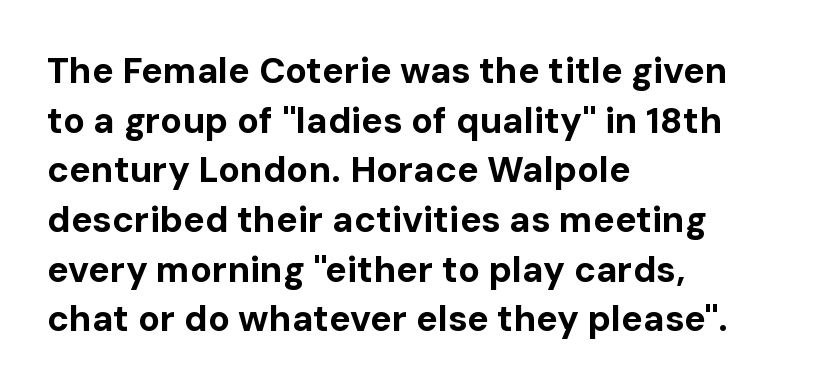
Default kerning and tracking; the words read as compact shapes. The lines in this sample share a left origin and differ only in where they stop. The face used here is a sans, in the tradition of grotesques and geometrics. A normal amount of white space separates one row of letters from the next. This sample has the flowing, uneven cadence of proportional lettering. Weight check: bold — yes, fully.
